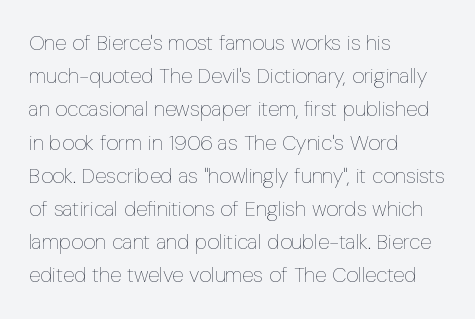
{"italic": "no", "bold": "no", "underline": "no", "align": "left", "line_spacing": "normal", "line_spacing_ratio": 1.58, "letter_spacing": "normal", "letter_spacing_em": 0.0, "glyph_px": 21}
